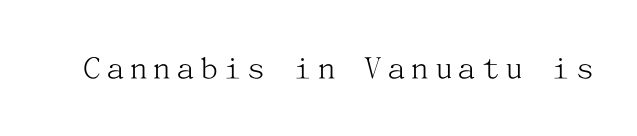
Heft: none added — not bold. The letters stand straight up with perfectly vertical stems. Yep, those are serifs on the letters. Has an underline been added? It has not.
